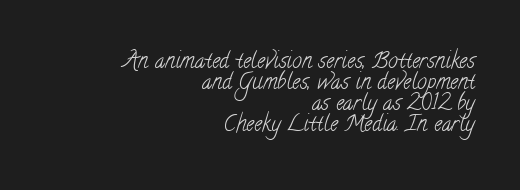
Characters follow at the spacing the type designer built in. The designer dialed line spacing down below the default. Vertical stems look standard width or narrower in stroke. Nobody drew a line under any word here.
